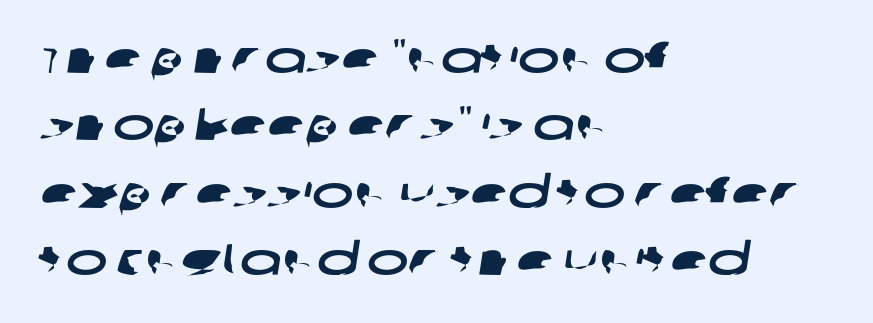
{"serif": "no", "width": "wide", "stroke_contrast": "low", "x_height": "large", "monospaced": "no", "underline": "no", "align": "left", "line_spacing": "normal", "line_spacing_ratio": 1.53, "letter_spacing": "normal", "letter_spacing_em": 0.0, "glyph_px": 44}
